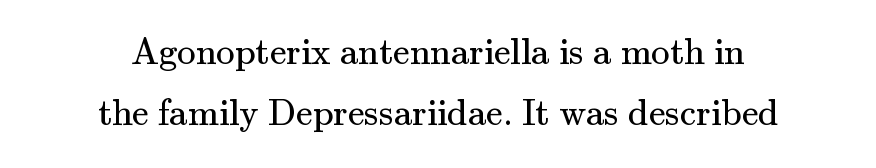
{"serif": "yes", "italic": "no", "bold": "no", "weight": "regular", "width": "normal", "stroke_contrast": "medium", "x_height": "small", "monospaced": "no", "underline": "no", "align": "center", "line_spacing": "normal", "line_spacing_ratio": 1.66, "letter_spacing": "normal", "letter_spacing_em": 0.0, "glyph_px": 37}
